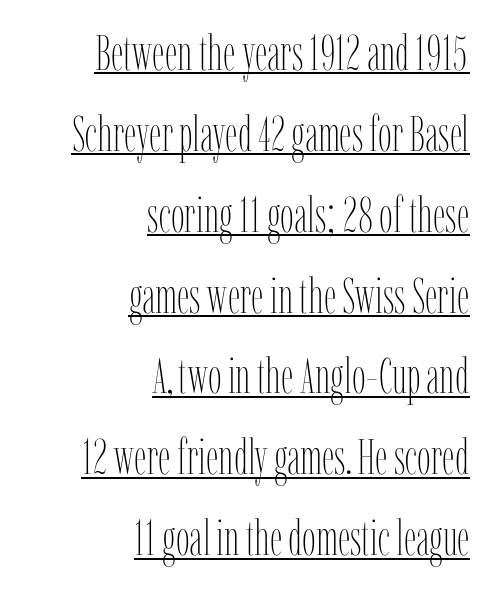
The image shows 49 px thin, condensed type, upright; set right-aligned, normal line spacing (1.65x), normal letter spacing, underlined; low stroke contrast and a medium x-height.
